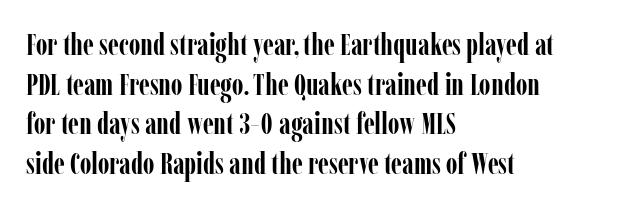
The typesetting leans heavy: a genuine bold. Does extra space separate the letters? No, they use regular spacing. Check where the strokes stop: tiny serifs finish them off. A clean baseline with only descenders dipping below it. A classic flush-left, rag-right setting is used for this passage.
